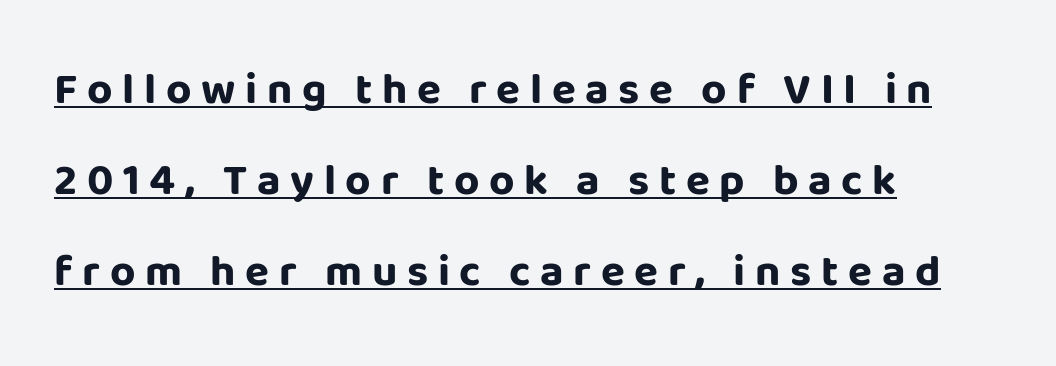
The image shows 44 px bold sans-serif type, upright; set left-aligned, loose line spacing (2.07x), unusually wide letter spacing (+0.22 em), underlined; low stroke contrast and a large x-height.
